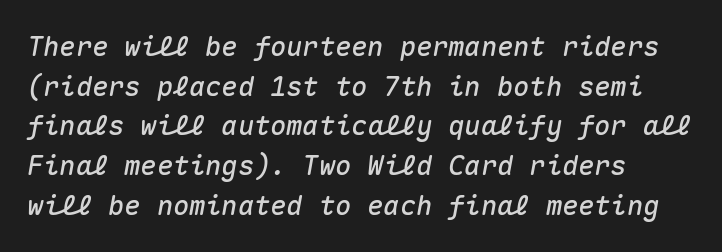
Q: Is the text italic (slanted)? A: Yes, it leans right by about 10 degrees.
Q: Is the text underlined? A: No.
Q: Is the spacing between letters normal or unusually wide? A: Normal.
Q: Is the spacing between lines tight, normal or loose? A: Normal.
